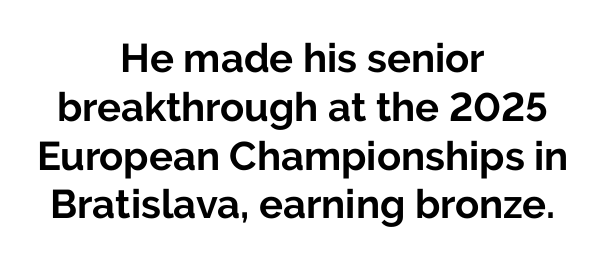
The image shows 40 px bold sans-serif type, upright; set centered, line spacing 1.22x, normal letter spacing, not underlined; low stroke contrast and a medium x-height.
